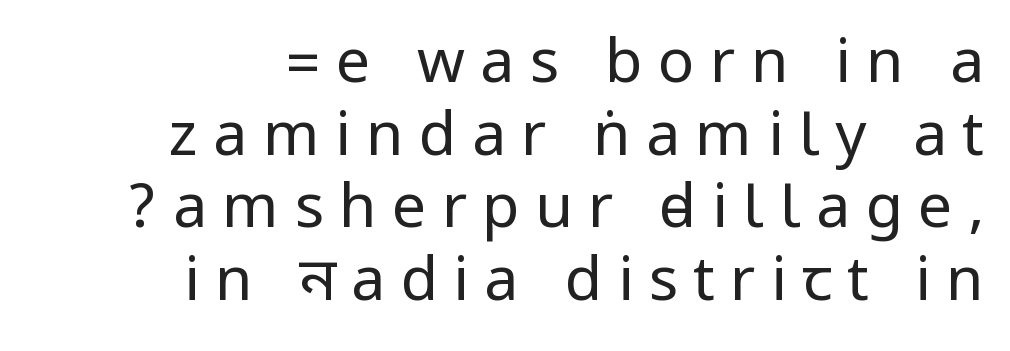
Q: Is the text bold? A: No.
Q: Is the text italic (slanted)? A: No, it is upright.
Q: Is the typeface a serif or a sans-serif typeface? A: Sans-serif.
Q: Is the text underlined? A: No.
Q: How is the paragraph aligned? A: Right-aligned.
Q: Is the spacing between letters normal or unusually wide? A: Unusually wide.
Q: Width (condensed, normal, or wide)? A: Condensed.
Q: Stroke contrast? A: Low.
